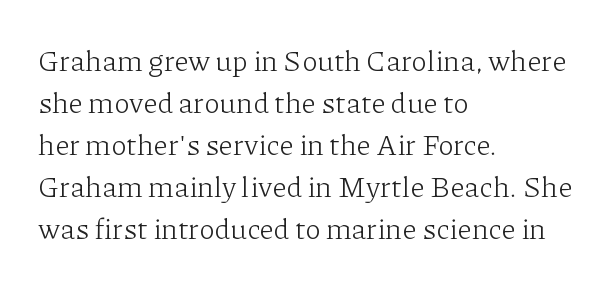
The image shows 29 px light serif type, upright; set left-aligned, normal line spacing (1.45x), normal letter spacing, not underlined; low stroke contrast and a medium x-height.
